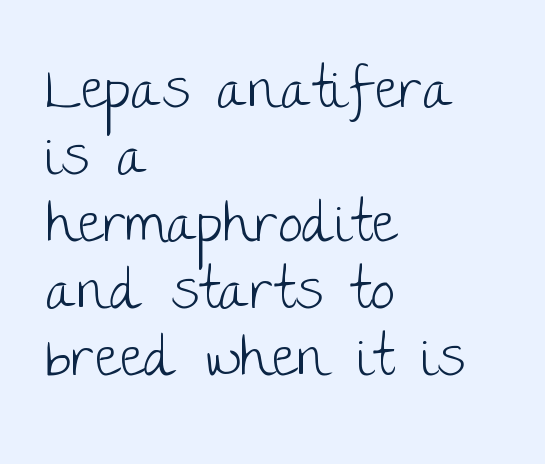
This rendering uses left alignment, leaving the right contour irregular. Is there any slant? The stems are plumb. Here the glyphs are tracked normally, forming tight word shapes. Nobody drew a line under any word here.
